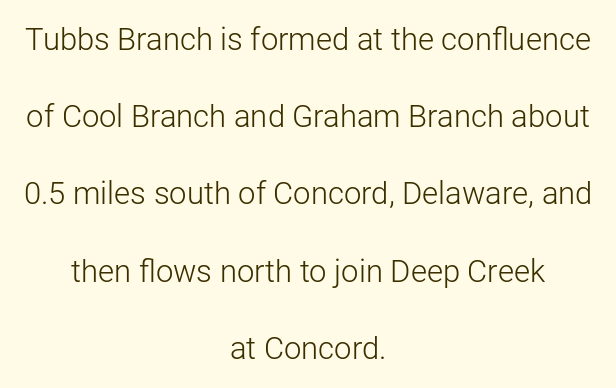
The image shows 31 px light sans-serif type, upright; set centered, loose line spacing (2.49x), normal letter spacing, not underlined; low stroke contrast and a medium x-height.
